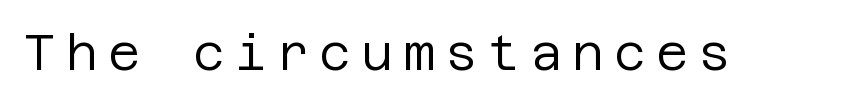
{"serif": "no", "italic": "no", "bold": "no", "weight": "regular", "width": "normal", "stroke_contrast": "low", "x_height": "large", "underline": "no", "letter_spacing": "wide", "letter_spacing_em": 0.21, "glyph_px": 49}
